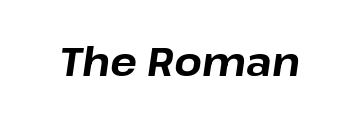
Q: Is the text bold? A: Yes.
Q: Is the text italic (slanted)? A: Yes, it leans right by about 8 degrees.
Q: Is the text underlined? A: No.
Q: Is the spacing between letters normal or unusually wide? A: Normal.
Q: Width (condensed, normal, or wide)? A: Normal.
Q: Stroke contrast? A: Low.
Q: x-height? A: Medium.
Q: Monospaced? A: No.
